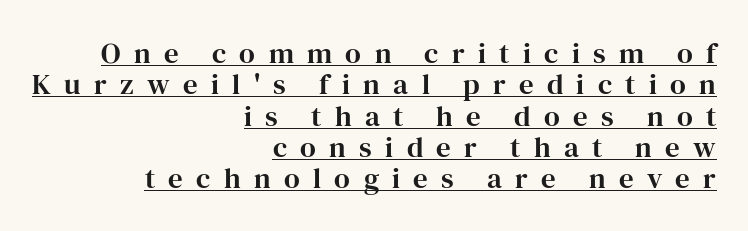
{"serif": "yes", "italic": "no", "width": "normal", "stroke_contrast": "high", "x_height": "medium", "monospaced": "no", "underline": "yes", "align": "right", "line_spacing": "tight", "line_spacing_ratio": 1.08, "letter_spacing": "wide", "letter_spacing_em": 0.46, "glyph_px": 29}
